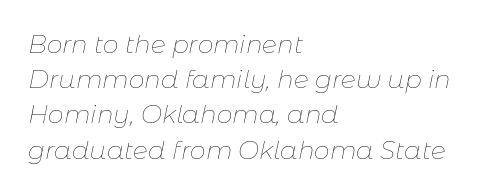
{"italic": "yes", "lean": "right", "slant_degrees": 11, "bold": "no", "underline": "no", "align": "left", "line_spacing": "normal", "line_spacing_ratio": 1.41, "letter_spacing": "normal", "letter_spacing_em": 0.0, "glyph_px": 25}
